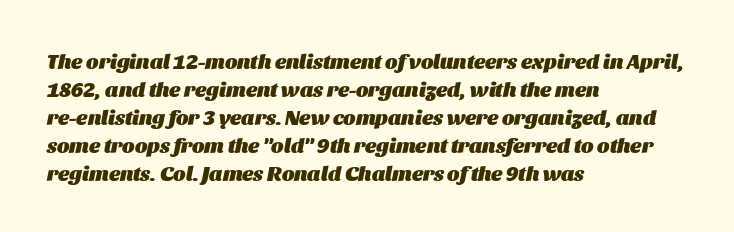
Q: Is the text bold? A: Yes.
Q: Is the text italic (slanted)? A: Yes, it leans right by about 11 degrees.
Q: Is the text underlined? A: No.
Q: How is the paragraph aligned? A: Left-aligned.
Q: Is the spacing between letters normal or unusually wide? A: Normal.
Q: Is the spacing between lines tight, normal or loose? A: Normal.
